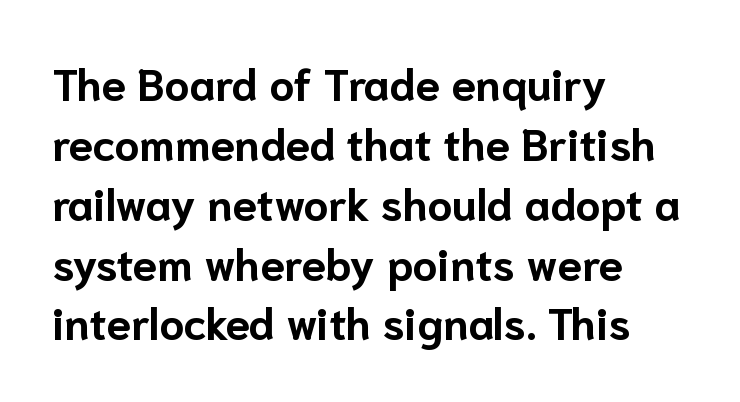
The image shows 44 px bold sans-serif type, upright; set left-aligned, normal line spacing (1.36x), normal letter spacing, not underlined; low stroke contrast and a medium x-height.
